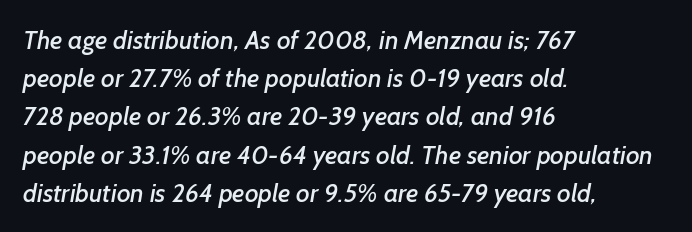
Q: Is the text underlined? A: No.
Q: How is the paragraph aligned? A: Left-aligned.
Q: Is the spacing between letters normal or unusually wide? A: Normal.
Q: Is the spacing between lines tight, normal or loose? A: Normal.
